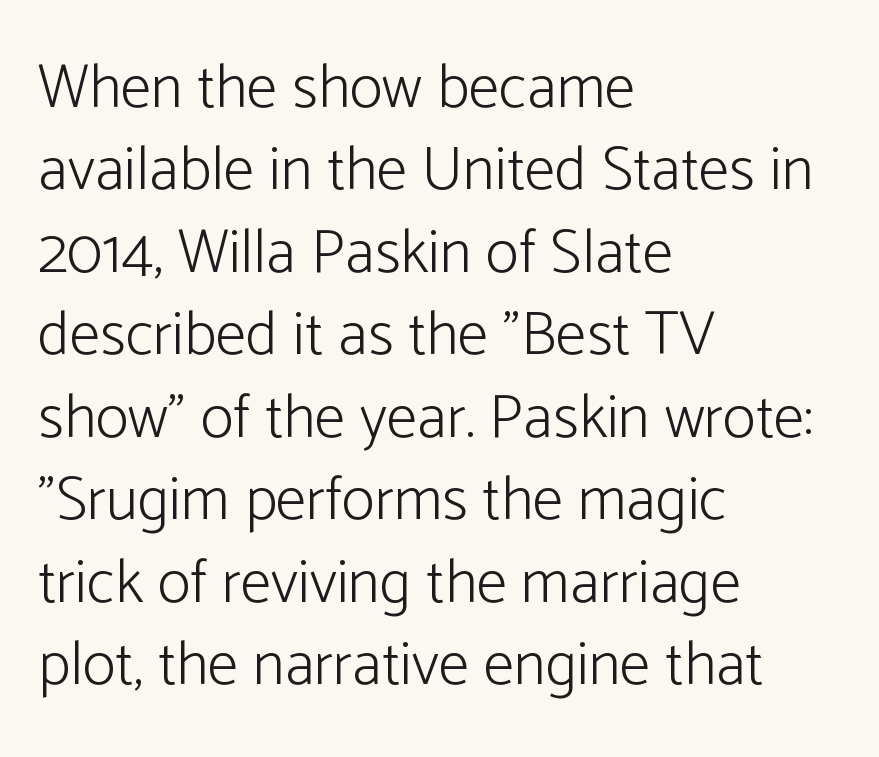
{"serif": "no", "italic": "no", "bold": "no", "weight": "light", "width": "normal", "stroke_contrast": "low", "x_height": "medium", "monospaced": "no", "underline": "no", "align": "left", "line_spacing": "normal", "line_spacing_ratio": 1.33, "letter_spacing": "normal", "letter_spacing_em": 0.0, "glyph_px": 62}
